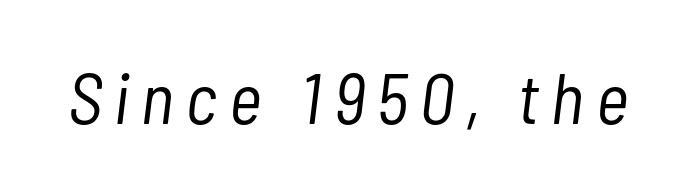
The image shows 71 px light, condensed type, italic (leaning right); set not underlined; low stroke contrast and a medium x-height.
